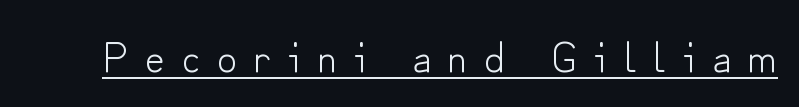
{"serif": "no", "italic": "no", "bold": "no", "weight": "light", "width": "normal", "stroke_contrast": "low", "x_height": "small", "monospaced": "no", "underline": "yes", "letter_spacing": "wide", "letter_spacing_em": 0.4, "glyph_px": 43}
